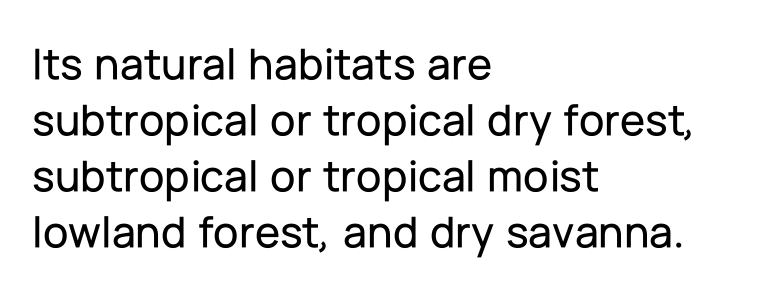
Proportional: the letters do not fall into vertical columns. The words here are not underlined. Italic? Not at all — the glyphs are vertical. The glyphs in this specimen are sans serif. Standard letterfit; no display-style spreading of the glyphs.
